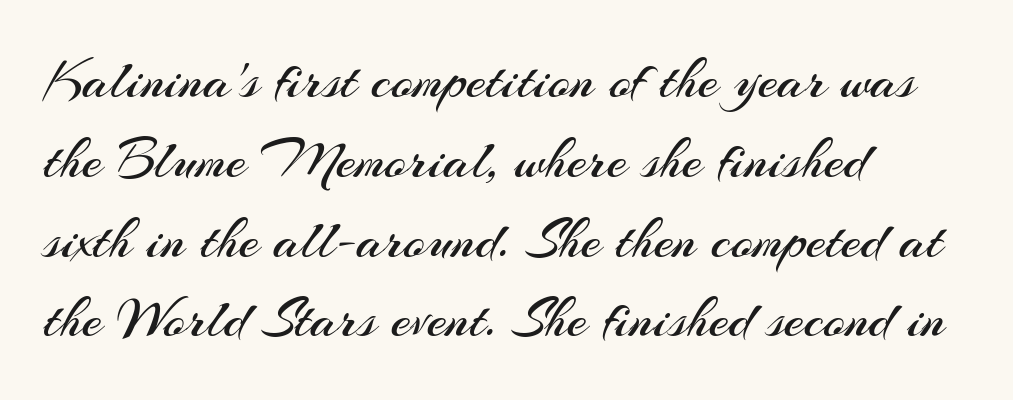
{"serif": "no", "bold": "no", "weight": "regular", "width": "normal", "stroke_contrast": "medium", "x_height": "small", "monospaced": "no", "underline": "no", "align": "left", "line_spacing": "normal", "line_spacing_ratio": 1.4, "letter_spacing": "normal", "letter_spacing_em": 0.0, "glyph_px": 57}
